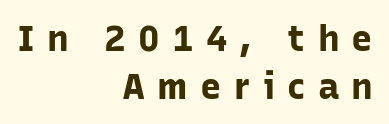
Q: Is the text bold? A: Yes.
Q: Is the text italic (slanted)? A: No, it is upright.
Q: Is the typeface a serif or a sans-serif typeface? A: Sans-serif.
Q: Is the text underlined? A: No.
Q: How is the paragraph aligned? A: Right-aligned.
Q: Is the spacing between letters normal or unusually wide? A: Unusually wide.
Q: Is the spacing between lines tight, normal or loose? A: Normal.
Q: Width (condensed, normal, or wide)? A: Normal.
Q: Stroke contrast? A: Low.
Q: x-height? A: Medium.
Q: Monospaced? A: No.
